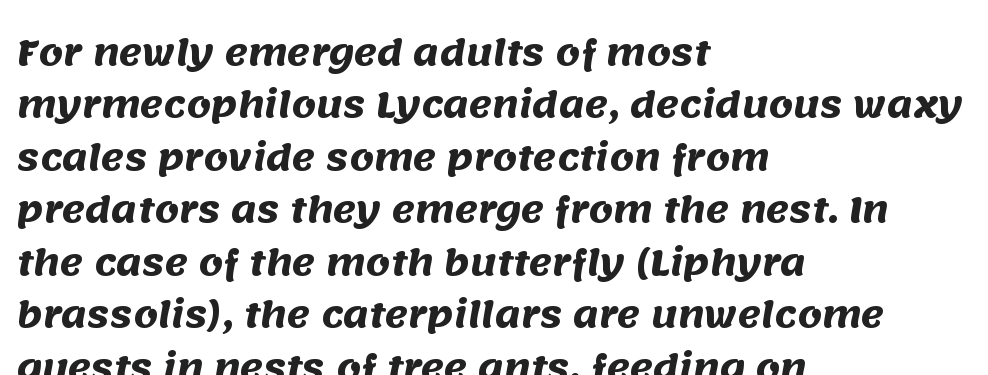
Horizontally, the lines are justified to the leading edge only. The letters advance in unequal steps, a hallmark of proportional type. Lines of text with bare space underneath. What's the leading like? Ordinary, nothing unusual. As a designer I'd log this as weight 700, bold.
